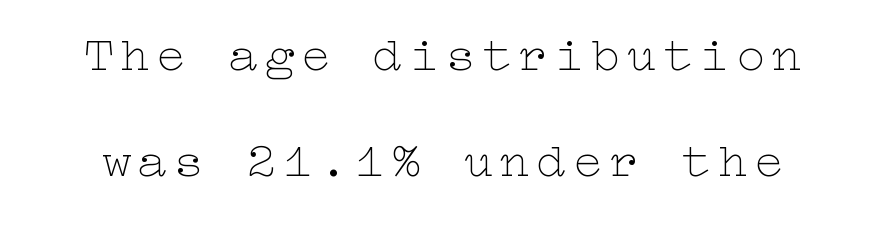
Q: Is the text bold? A: No.
Q: Is the text italic (slanted)? A: No, it is upright.
Q: Is the text underlined? A: No.
Q: Is the spacing between lines tight, normal or loose? A: Loose.
Q: Width (condensed, normal, or wide)? A: Wide.
Q: Stroke contrast? A: Low.
Q: x-height? A: Medium.
